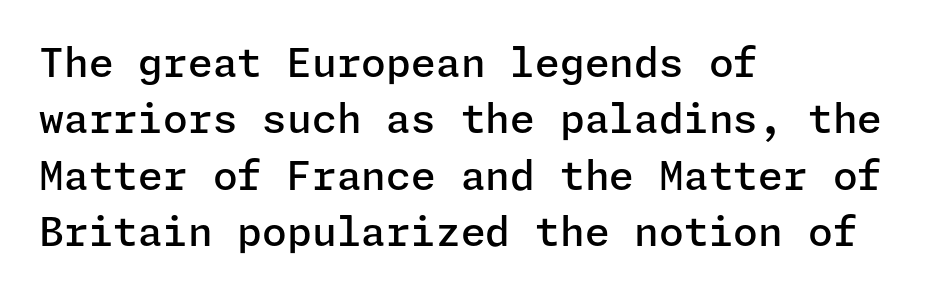
The rows are spaced the way most documents space them. Each word holds together tightly as a unit, with standard inter-letter gaps. Style check: upright. The specimen omits any rule beneath the text block's lines. Leftover space on each line is placed entirely after the last word. Each glyph is drawn with semibold strokes, heavier than normal yet not fully bold.
